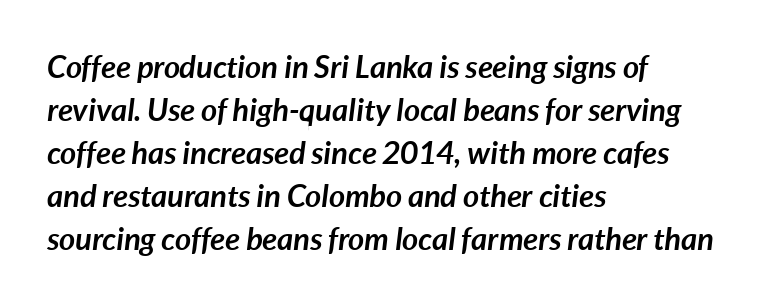
Q: Is the text bold? A: Yes.
Q: Is the text italic (slanted)? A: Yes, it leans right by about 7 degrees.
Q: Is the text underlined? A: No.
Q: How is the paragraph aligned? A: Left-aligned.
Q: Is the spacing between letters normal or unusually wide? A: Normal.
Q: Is the spacing between lines tight, normal or loose? A: Normal.
Q: Width (condensed, normal, or wide)? A: Normal.
Q: Stroke contrast? A: Low.
Q: x-height? A: Medium.
Q: Monospaced? A: No.
